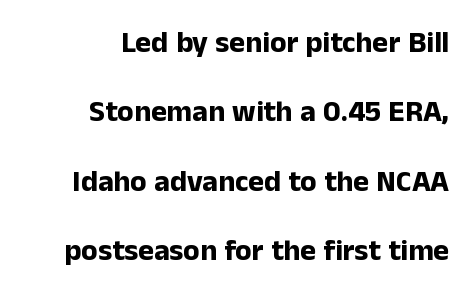
The image shows 30 px bold sans-serif type, upright; set right-aligned, loose line spacing (2.31x), normal letter spacing, not underlined; low stroke contrast and a medium x-height.
